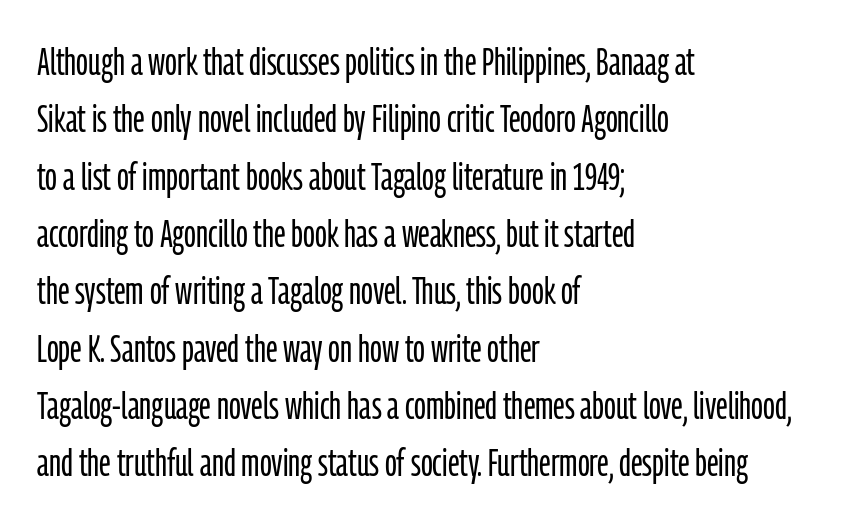
{"serif": "no", "italic": "no", "bold": "no", "weight": "light", "width": "condensed", "stroke_contrast": "low", "x_height": "medium", "monospaced": "no", "underline": "no", "align": "left", "line_spacing": "normal", "line_spacing_ratio": 1.47, "letter_spacing": "normal", "letter_spacing_em": 0.0, "glyph_px": 39}
